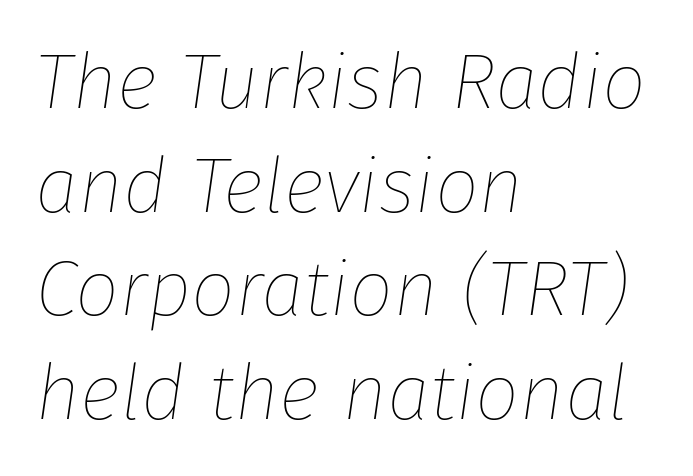
Horizontal alignment here is leftward, the default for most running prose. This block has exactly the height ordinary leading produces. Any mark beneath the type? The region is blank. The axis of the letterforms is tilted away from vertical. Compared with a typical body face, this is equally light or lighter still.
